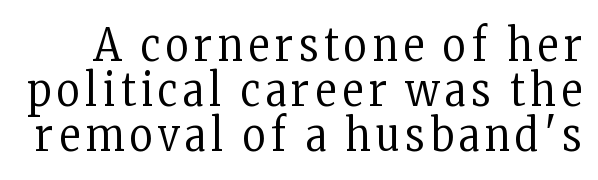
{"serif": "yes", "italic": "no", "bold": "no", "weight": "regular", "width": "condensed", "stroke_contrast": "low", "x_height": "medium", "monospaced": "no", "underline": "no", "line_spacing": "tight", "line_spacing_ratio": 1.0, "glyph_px": 45}
